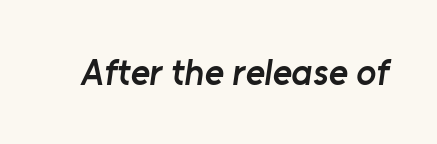
{"serif": "no", "bold": "semi", "weight": "semibold", "width": "normal", "stroke_contrast": "low", "x_height": "medium", "monospaced": "no", "underline": "no", "letter_spacing": "normal", "letter_spacing_em": 0.0, "glyph_px": 37}
